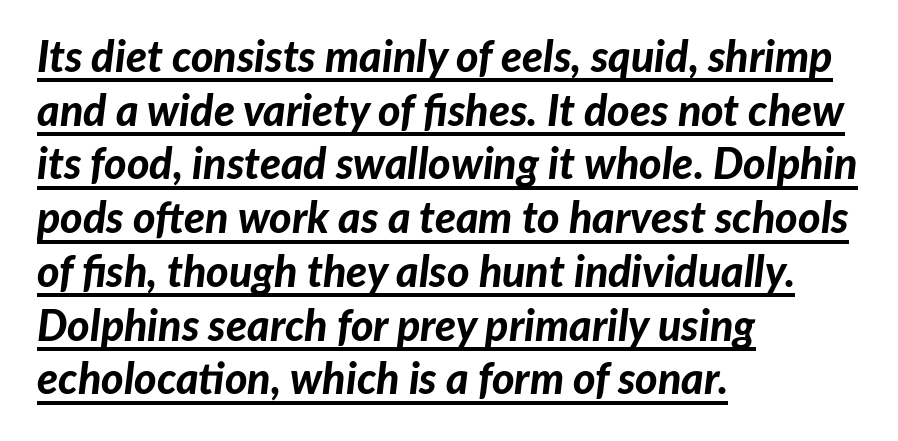
Students, observe: this is what conventionally led text looks like. Pretty heavy lettering here — definitely bold. You could call the tracking neutral — neither tight nor loose. The lettering tilts uniformly, giving the passage an italic look. The typesetter has applied underlining to the passage shown. The typesetter chose a ragged-right arrangement here.
